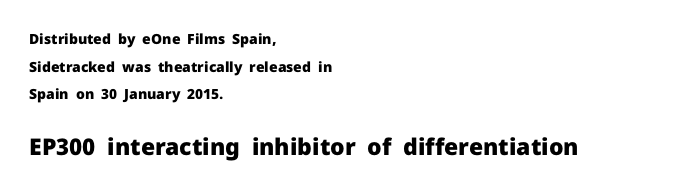
The characters look thick and weighty, a clear bold. Two sizes are in play, and the larger belongs to the second block. In terms of letterspacing, this is plain default setting. Style check: upright.
